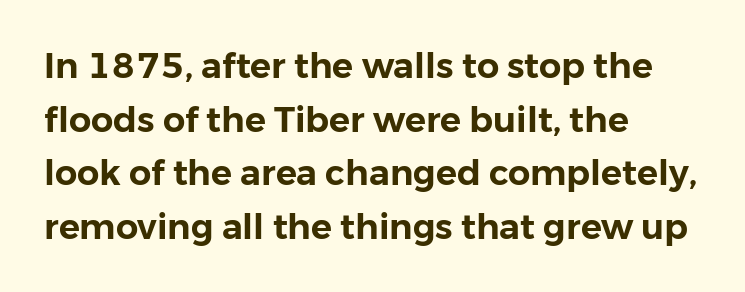
Descenders are the only things crossing below the line. Where is the straight margin? On the left. Does the type have serifs? No, each stem ends abruptly. Each word holds together tightly as a unit, with standard inter-letter gaps.
